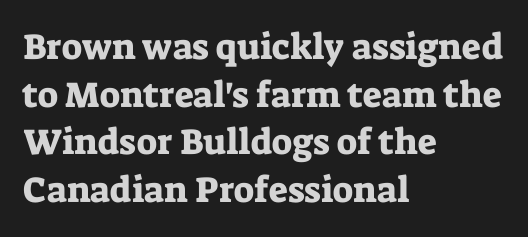
The font family rendered here belongs to the serif group. The passage shown is typed in a proportional face where columns would drift. There is no visible air inserted between adjacent glyphs. Summary of vertical rhythm: regular, with standard interline spacing.
